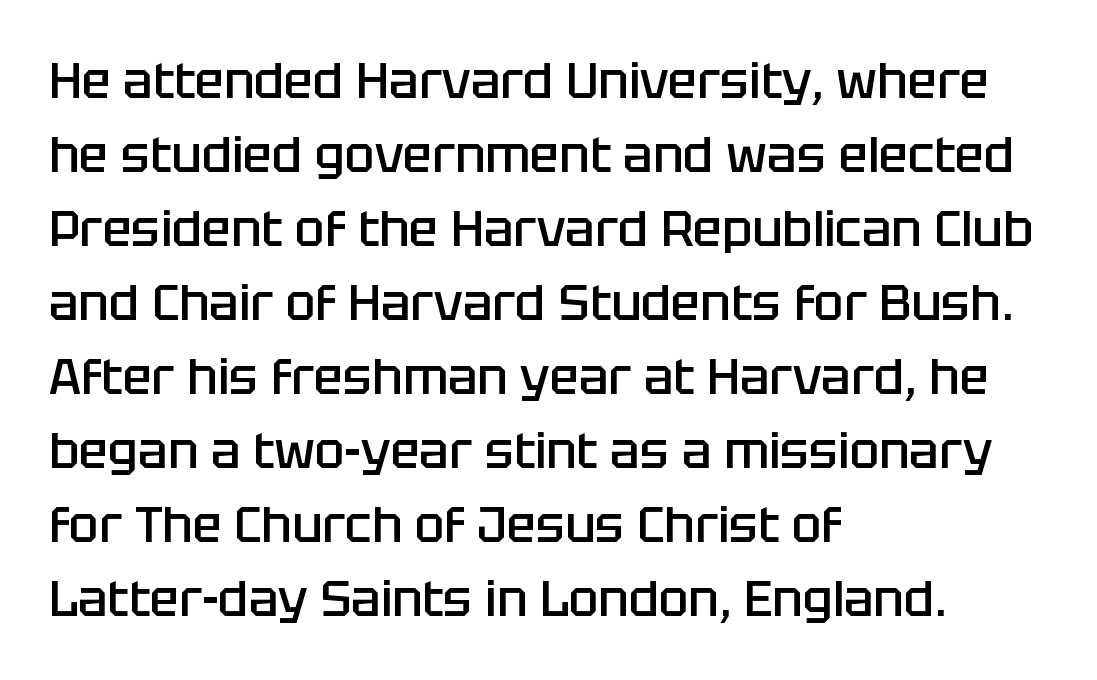
{"serif": "no", "italic": "no", "bold": "semi", "weight": "semibold", "width": "normal", "stroke_contrast": "low", "x_height": "large", "monospaced": "no", "underline": "no", "align": "left", "line_spacing": "normal", "line_spacing_ratio": 1.51, "letter_spacing": "normal", "letter_spacing_em": 0.0, "glyph_px": 49}
